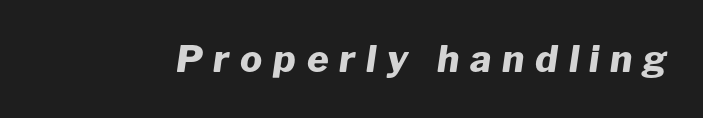
Q: Is the text bold? A: Yes.
Q: Is the text italic (slanted)? A: Yes, it leans right by about 8 degrees.
Q: Is the text underlined? A: No.
Q: Is the spacing between letters normal or unusually wide? A: Unusually wide.
Q: Width (condensed, normal, or wide)? A: Normal.
Q: Stroke contrast? A: Low.
Q: x-height? A: Medium.
Q: Monospaced? A: No.
